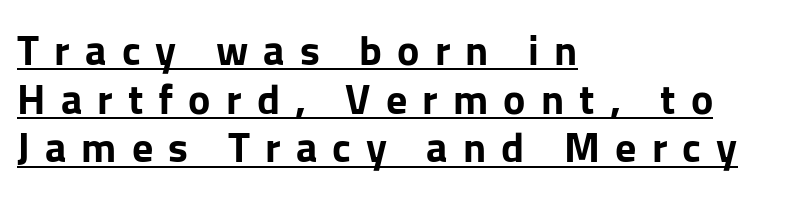
The image shows 42 px bold sans-serif type, upright; set left-aligned, line spacing 1.16x, unusually wide letter spacing (+0.36 em), underlined; low stroke contrast and a medium x-height.
